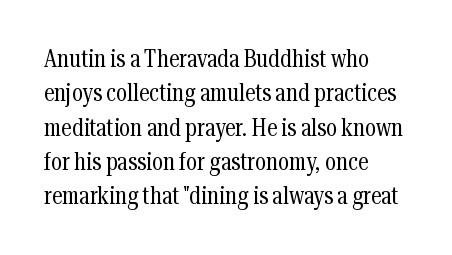
Vertical stems look standard width or narrower in stroke. Default kerning and tracking; the words read as compact shapes. These lines are set flush left with a ragged right edge. The baseline area is clear.
